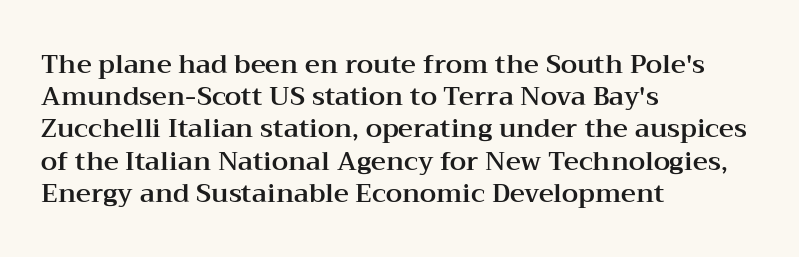
{"italic": "no", "underline": "no", "align": "left", "line_spacing_ratio": 1.24, "letter_spacing": "normal", "letter_spacing_em": 0.0, "glyph_px": 26}
